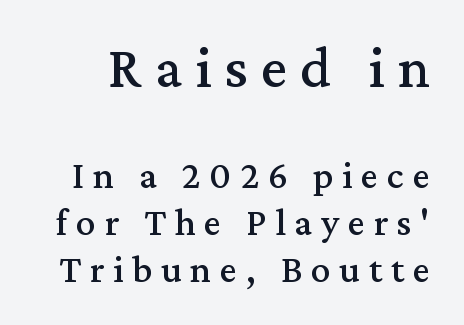
The image shows 59 px serif type, upright; set line spacing 1.21x, unusually wide letter spacing (+0.22 em), not underlined; the first (top) block is 1.51x larger; medium stroke contrast and a medium x-height.
